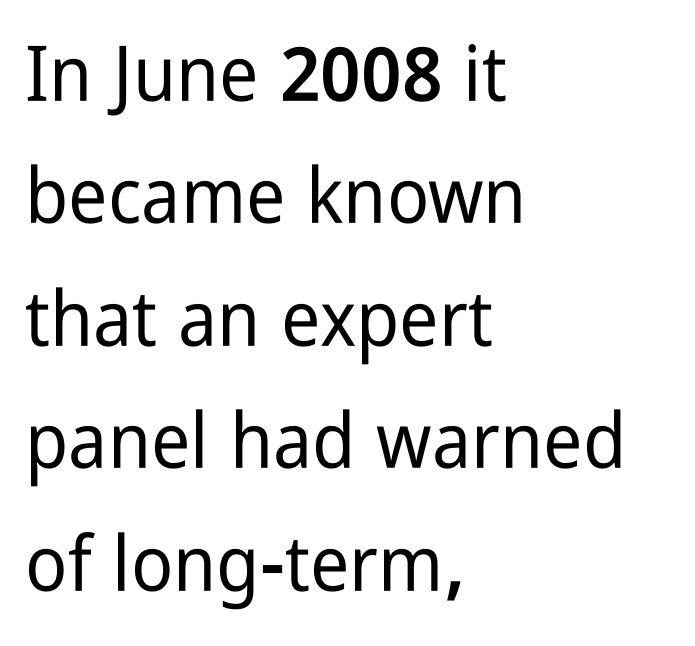
Q: Is the text italic (slanted)? A: No, it is upright.
Q: Is the typeface a serif or a sans-serif typeface? A: Sans-serif.
Q: Is the text underlined? A: No.
Q: How is the paragraph aligned? A: Left-aligned.
Q: Is the spacing between letters normal or unusually wide? A: Normal.
Q: Is the spacing between lines tight, normal or loose? A: Normal.
Q: Width (condensed, normal, or wide)? A: Condensed.
Q: Stroke contrast? A: Low.
Q: x-height? A: Medium.
Q: Monospaced? A: No.
